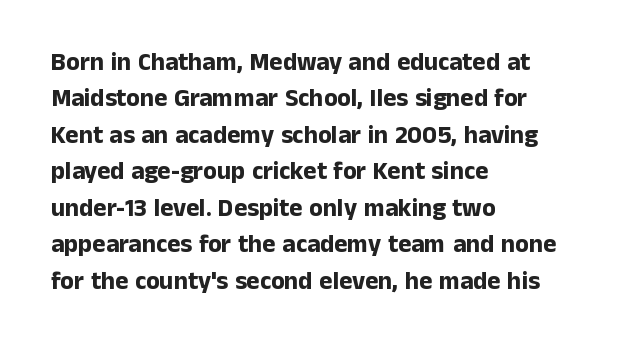
Q: Is the text bold? A: Yes.
Q: Is the text italic (slanted)? A: No, it is upright.
Q: Is the text underlined? A: No.
Q: How is the paragraph aligned? A: Left-aligned.
Q: Is the spacing between letters normal or unusually wide? A: Normal.
Q: Is the spacing between lines tight, normal or loose? A: Normal.
